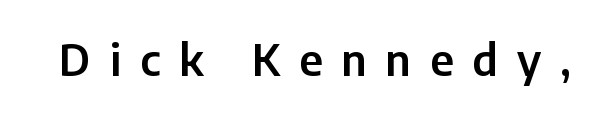
Q: Is the text italic (slanted)? A: No, it is upright.
Q: Is the typeface a serif or a sans-serif typeface? A: Sans-serif.
Q: Is the text underlined? A: No.
Q: Is the spacing between letters normal or unusually wide? A: Unusually wide.
Q: Width (condensed, normal, or wide)? A: Normal.
Q: Stroke contrast? A: Low.
Q: x-height? A: Medium.
Q: Monospaced? A: No.
